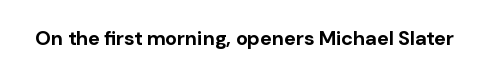
{"italic": "no", "bold": "yes", "underline": "no", "letter_spacing": "normal", "letter_spacing_em": 0.0, "glyph_px": 20}
